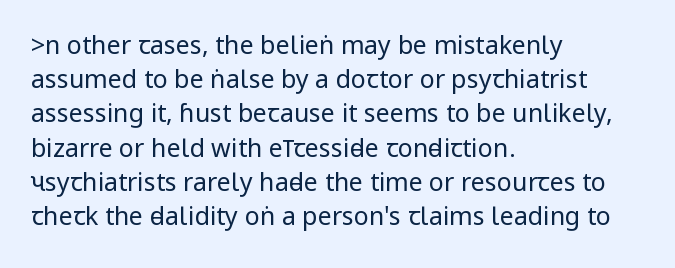
The area under the type is left untouched. A roman cut, with each character standing at attention. Observe the ordinary spacing: letters are neighbours, not strangers. Notice how the passage keeps a crisp vertical edge on the left only.
